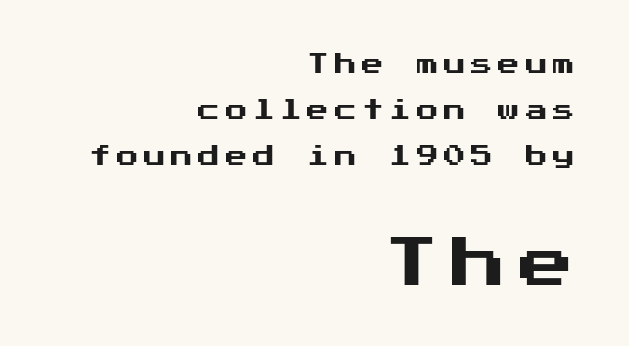
The image shows 55 px sans-serif type, upright; set right-aligned, loose line spacing (2.1x), unusually wide letter spacing (+0.24 em), not underlined; the second (bottom) block is 2.5x larger; medium stroke contrast and a medium x-height.
